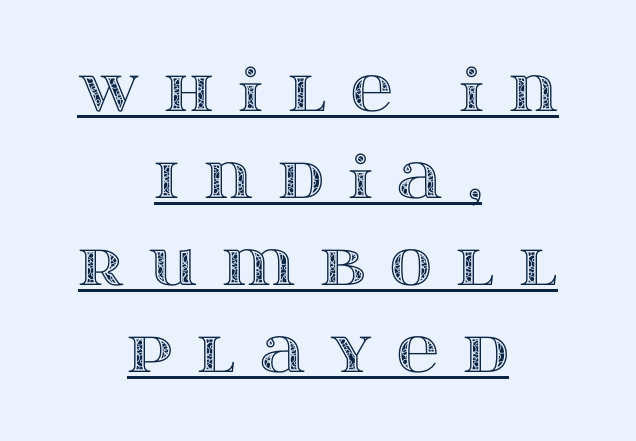
A continuous stroke trails under the words, as in a hyperlink. Typeset on center — no edge is straight. Notice how the stems are strictly vertical — no italics here. The tracking jumps out immediately: characters are airy and widely separated.
